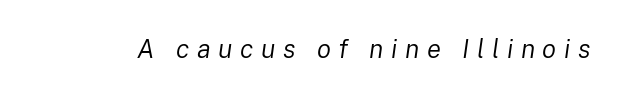
The image shows 26 px text type, italic (leaning right); set unusually wide letter spacing (+0.29 em), not underlined.
